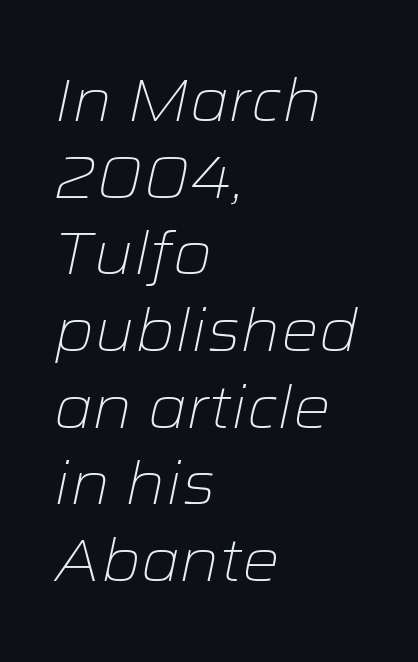
{"italic": "yes", "lean": "right", "slant_degrees": 12, "bold": "no", "weight": "light", "width": "wide", "stroke_contrast": "low", "x_height": "medium", "monospaced": "no", "underline": "no", "align": "left", "line_spacing": "normal", "line_spacing_ratio": 1.3, "letter_spacing": "normal", "letter_spacing_em": 0.0, "glyph_px": 59}
